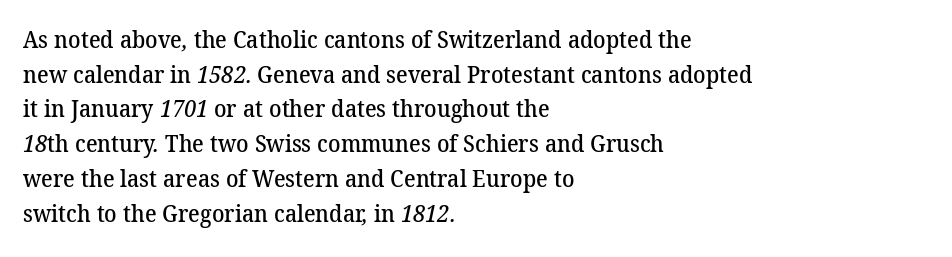
The image shows 23 px text type; set left-aligned, normal line spacing (1.51x), normal letter spacing, not underlined.
